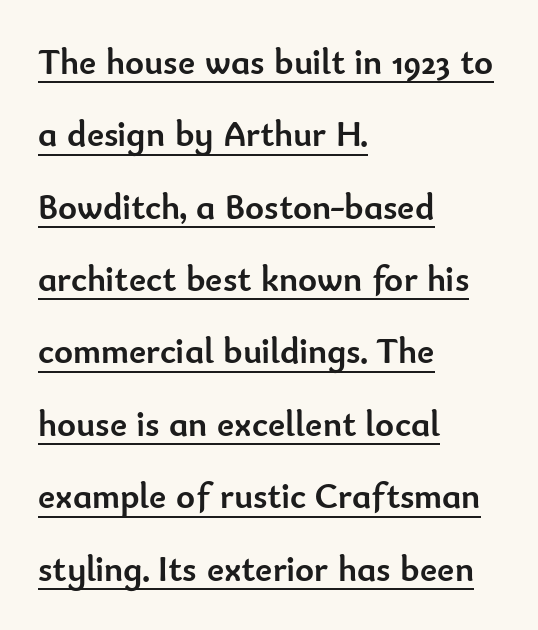
The image shows 36 px semibold sans-serif type, upright; set left-aligned, loose line spacing (2.01x), normal letter spacing, underlined; low stroke contrast and a small x-height.
